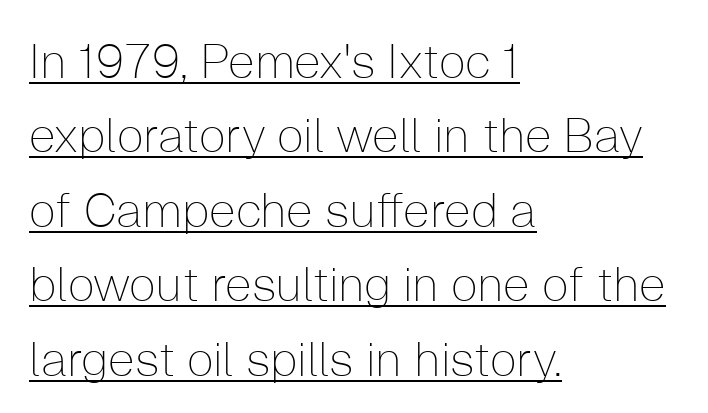
The image shows 48 px thin sans-serif type, upright; set left-aligned, normal line spacing (1.55x), normal letter spacing, underlined; low stroke contrast and a medium x-height.
